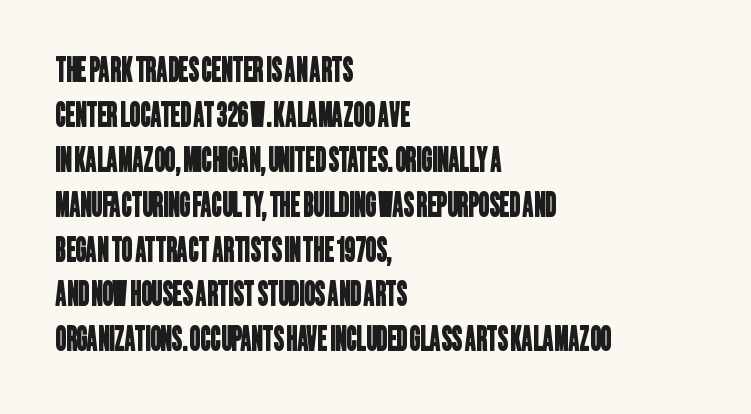
Compared with a centered layout, this one pins lines to the left instead. Successive baselines arrive at the customary interval. Spacing between characters is what you'd get straight out of the box. The letters advance in unequal steps, a hallmark of proportional type. Each letter's strokes conclude bluntly, with no projecting serifs. Plain, unruled lines of type.
